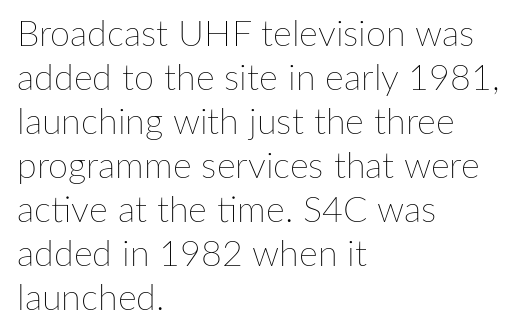
{"italic": "no", "bold": "no", "weight": "thin", "width": "normal", "stroke_contrast": "low", "x_height": "medium", "monospaced": "no", "underline": "no", "align": "left", "line_spacing_ratio": 1.22, "letter_spacing": "normal", "letter_spacing_em": 0.0, "glyph_px": 36}
